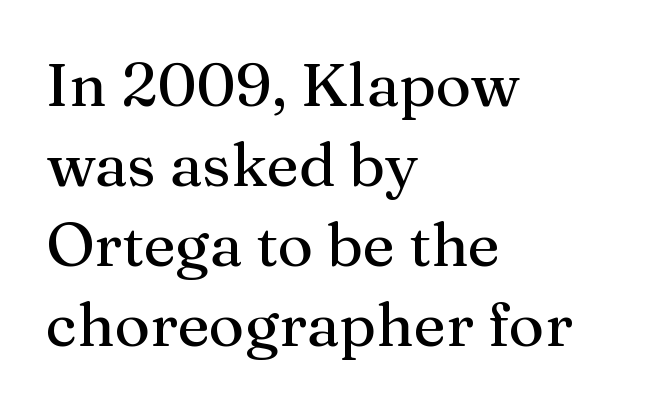
Proportional: the letters do not fall into vertical columns. Layout note: lines flush left. Tall strokes in this sample are plumb rather than angled. Line spacing here is normal.
